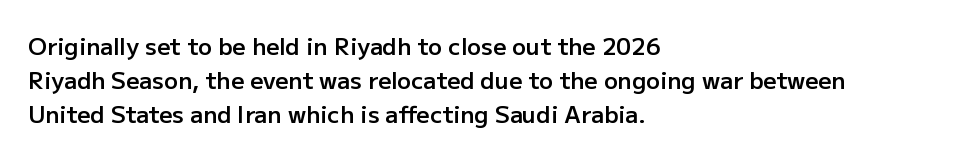
{"italic": "no", "bold": "semi", "underline": "no", "align": "left", "line_spacing": "normal", "line_spacing_ratio": 1.47, "letter_spacing": "normal", "letter_spacing_em": 0.0, "glyph_px": 23}
